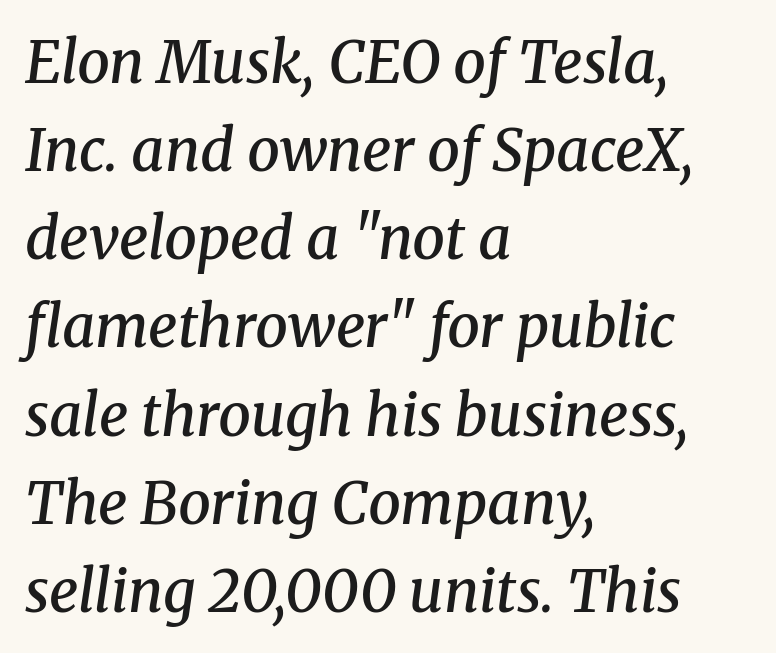
Weight check: semibold — heavier than regular, not quite bold. Unmarked baselines from the first word to the last. Quick note: interline space is typical. Characters are canted at an angle relative to the baseline's perpendicular. A serif font was chosen for this passage. This rendering leaves character spacing at its baseline value.
